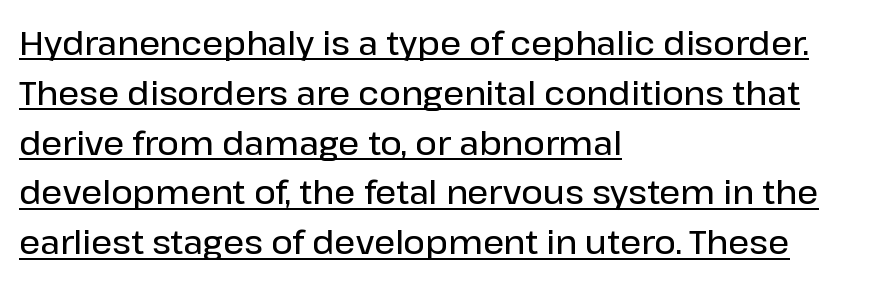
{"serif": "no", "italic": "no", "bold": "semi", "weight": "semibold", "width": "normal", "stroke_contrast": "low", "x_height": "medium", "monospaced": "no", "underline": "yes", "align": "left", "line_spacing": "normal", "line_spacing_ratio": 1.51, "letter_spacing": "normal", "letter_spacing_em": 0.0, "glyph_px": 33}
